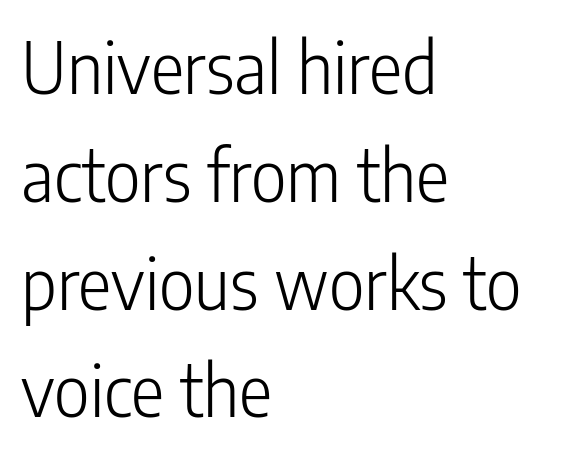
Serif or sans? Sans — the stroke terminals are bare. The face looks like a standard text weight, possibly lighter. The compositor pushed each line to the left boundary. Varying glyph widths throughout — classic text-font behaviour. The baseline area is clear.
